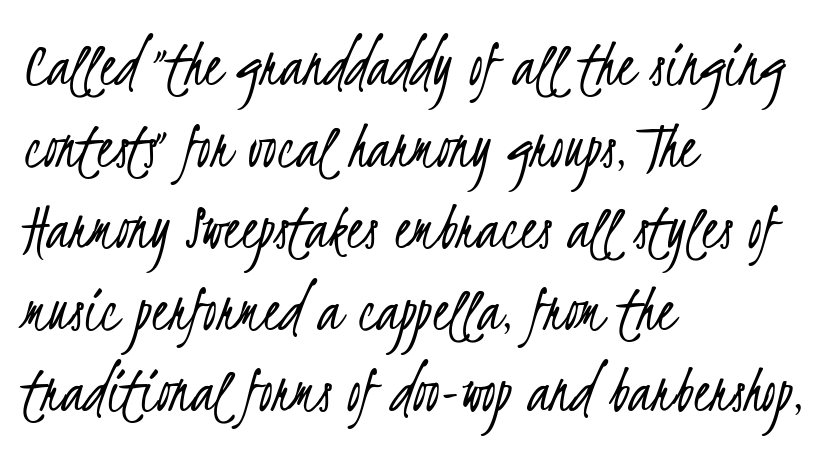
{"serif": "no", "bold": "no", "weight": "light", "width": "condensed", "stroke_contrast": "low", "x_height": "small", "monospaced": "no", "underline": "no", "align": "left", "line_spacing_ratio": 1.2, "letter_spacing": "normal", "letter_spacing_em": 0.0, "glyph_px": 68}
